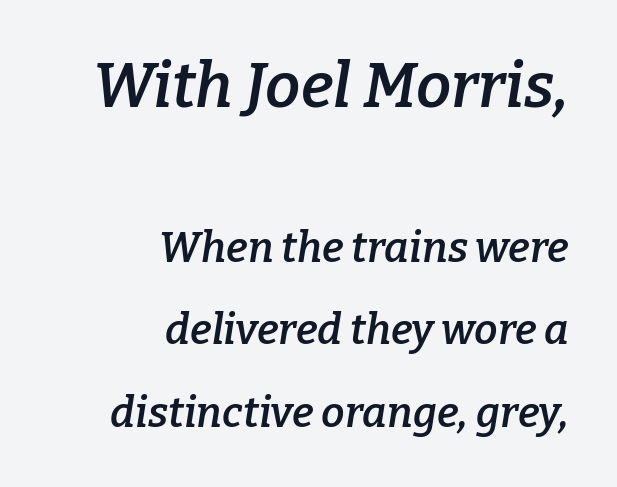
{"serif": "yes", "italic": "yes", "lean": "right", "slant_degrees": 9, "bold": "semi", "weight": "semibold", "width": "normal", "stroke_contrast": "low", "x_height": "medium", "monospaced": "no", "underline": "no", "align": "right", "line_spacing": "loose", "line_spacing_ratio": 1.96, "letter_spacing": "normal", "letter_spacing_em": 0.0, "larger_block": "first", "size_ratio": 1.5, "glyph_px": 63}
